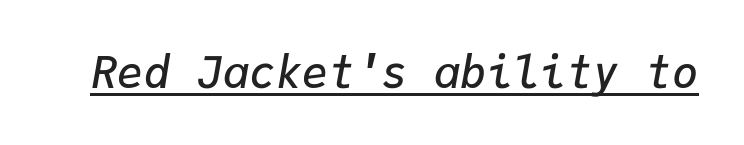
The image shows 44 px semibold type, italic (leaning right), monospaced; set normal letter spacing, underlined; low stroke contrast and a medium x-height.
